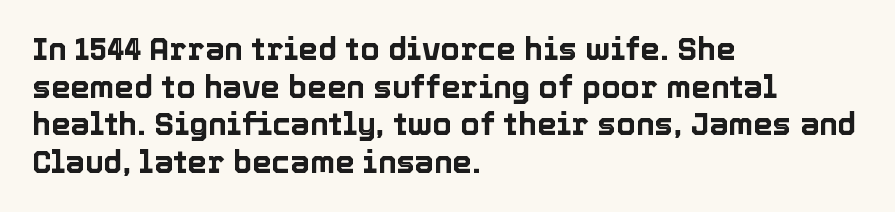
If you drew a line through each stem, it would be perfectly vertical. Note the varied advance widths — an 'i' is clearly narrower than an 'm'. Only glyphs here, with clear space below each row. The lines are quadded left.
